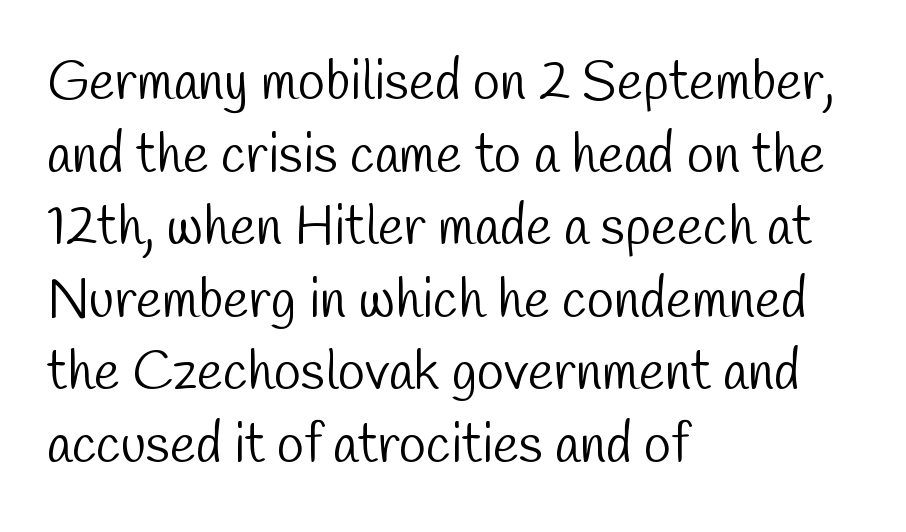
The letterforms sit at book weight or below. The rendering keeps characters at their native spacing. This is sans-serif lettering, the kind often seen on screens and signage. Whoever set this chose a conventional vertical rhythm.
